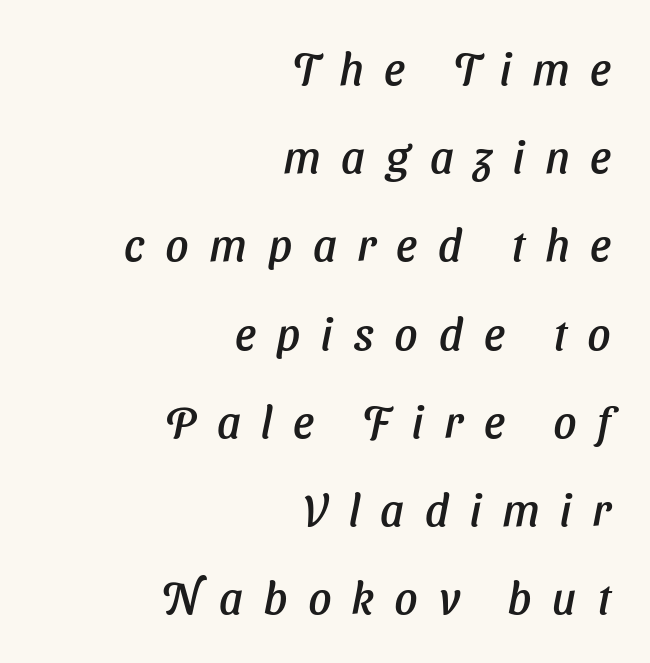
Q: Is the typeface a serif or a sans-serif typeface? A: Serif.
Q: Is the text underlined? A: No.
Q: How is the paragraph aligned? A: Right-aligned.
Q: Is the spacing between letters normal or unusually wide? A: Unusually wide.
Q: Is the spacing between lines tight, normal or loose? A: Loose.
Q: Width (condensed, normal, or wide)? A: Normal.
Q: Stroke contrast? A: Low.
Q: x-height? A: Medium.
Q: Monospaced? A: No.
